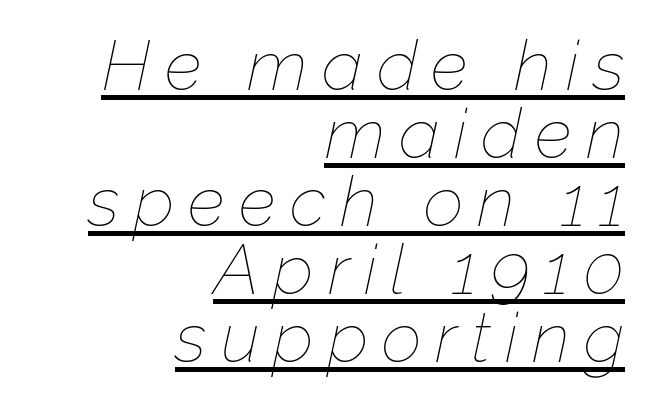
Interline gaps are noticeably narrow in this sample. Check the space under the baseline: a stroke is drawn there. The font's italic variant was chosen for this text. Typeset ragged left — the right edge is the straight one. The font sits on the lighter half of the weight spectrum, regular included.
